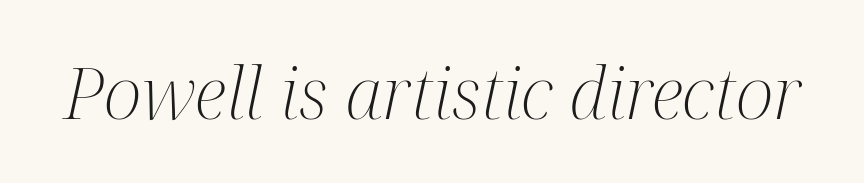
Q: Is the text bold? A: No.
Q: Is the text italic (slanted)? A: Yes, it leans right by about 12 degrees.
Q: Is the typeface a serif or a sans-serif typeface? A: Serif.
Q: Is the text underlined? A: No.
Q: Is the spacing between letters normal or unusually wide? A: Normal.
Q: Width (condensed, normal, or wide)? A: Condensed.
Q: Stroke contrast? A: Medium.
Q: x-height? A: Medium.
Q: Monospaced? A: No.
